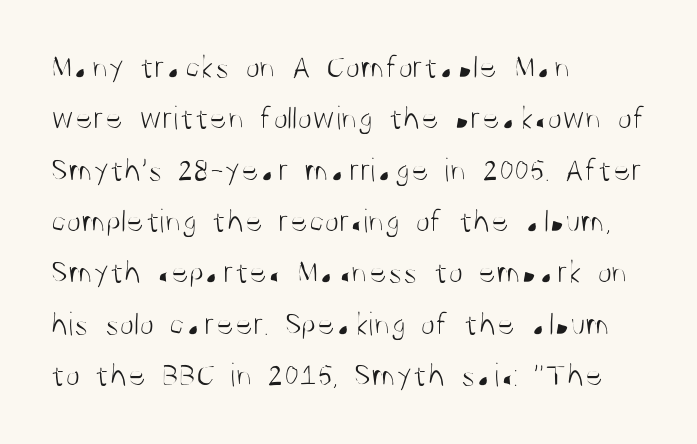
{"serif": "no", "italic": "no", "bold": "no", "weight": "light", "width": "condensed", "stroke_contrast": "medium", "x_height": "large", "monospaced": "no", "underline": "no", "align": "left", "line_spacing": "normal", "line_spacing_ratio": 1.51, "letter_spacing": "normal", "letter_spacing_em": 0.0, "glyph_px": 34}
